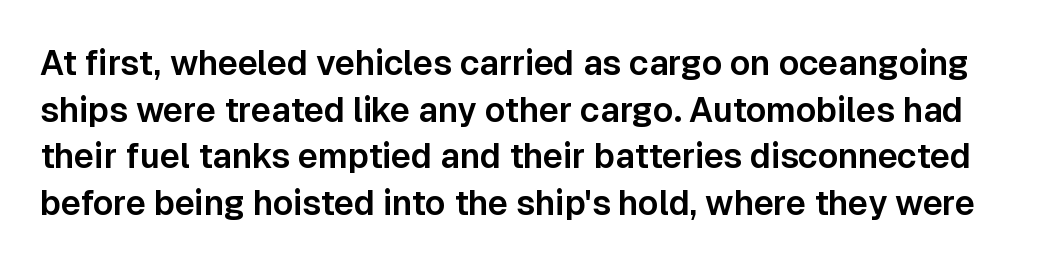
Q: Is the text italic (slanted)? A: No, it is upright.
Q: Is the typeface a serif or a sans-serif typeface? A: Sans-serif.
Q: Is the text underlined? A: No.
Q: Is the spacing between letters normal or unusually wide? A: Normal.
Q: Is the spacing between lines tight, normal or loose? A: Normal.
Q: Width (condensed, normal, or wide)? A: Normal.
Q: Stroke contrast? A: Low.
Q: x-height? A: Medium.
Q: Monospaced? A: No.
